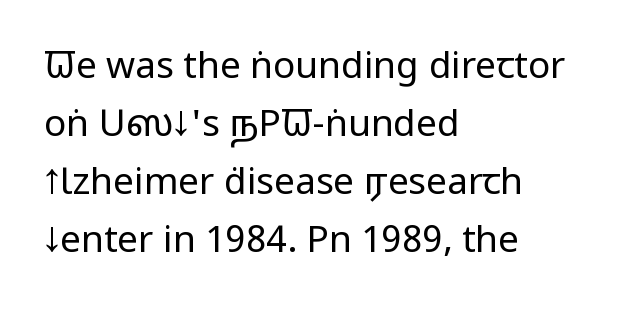
{"serif": "no", "italic": "no", "bold": "no", "weight": "regular", "width": "condensed", "stroke_contrast": "low", "x_height": "large", "monospaced": "no", "underline": "no", "align": "left", "line_spacing": "normal", "line_spacing_ratio": 1.57, "letter_spacing": "normal", "letter_spacing_em": 0.0, "glyph_px": 37}
